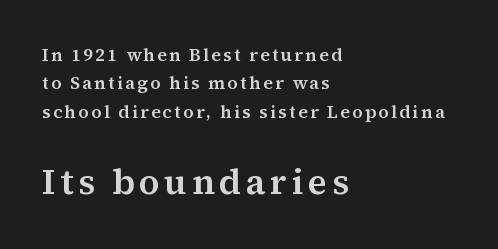
Q: Is the text italic (slanted)? A: No, it is upright.
Q: Is the typeface a serif or a sans-serif typeface? A: Serif.
Q: Is the text underlined? A: No.
Q: How is the paragraph aligned? A: Left-aligned.
Q: Is the spacing between lines tight, normal or loose? A: Normal.
Q: Which block of text is set in a larger size, the first (top) or the second (bottom)? A: The second (bottom) one.
Q: Width (condensed, normal, or wide)? A: Normal.
Q: Stroke contrast? A: Medium.
Q: x-height? A: Medium.
Q: Monospaced? A: No.
